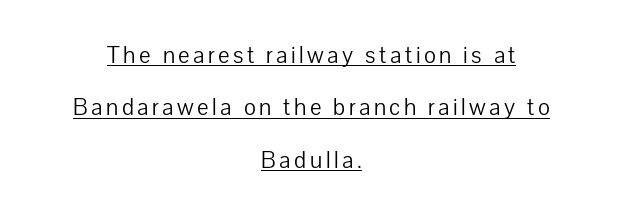
{"italic": "no", "bold": "no", "underline": "yes", "align": "center", "line_spacing": "loose", "line_spacing_ratio": 2.28, "glyph_px": 23}
